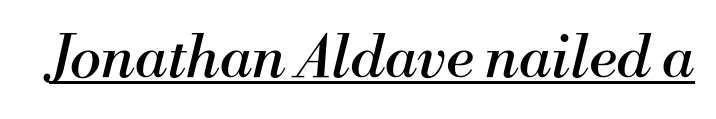
Q: Is the text bold? A: No.
Q: Is the text italic (slanted)? A: Yes, it leans right by about 13 degrees.
Q: Is the typeface a serif or a sans-serif typeface? A: Serif.
Q: Is the text underlined? A: Yes.
Q: Is the spacing between letters normal or unusually wide? A: Normal.
Q: Width (condensed, normal, or wide)? A: Normal.
Q: Stroke contrast? A: Medium.
Q: x-height? A: Small.
Q: Monospaced? A: No.
